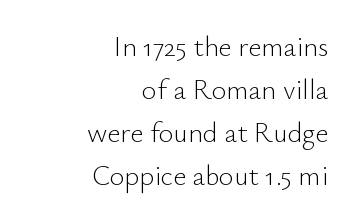
Q: Is the text bold? A: No.
Q: Is the text italic (slanted)? A: No, it is upright.
Q: Is the typeface a serif or a sans-serif typeface? A: Sans-serif.
Q: Is the text underlined? A: No.
Q: How is the paragraph aligned? A: Right-aligned.
Q: Is the spacing between letters normal or unusually wide? A: Normal.
Q: Is the spacing between lines tight, normal or loose? A: Normal.
Q: Width (condensed, normal, or wide)? A: Normal.
Q: Stroke contrast? A: Low.
Q: x-height? A: Small.
Q: Monospaced? A: No.
